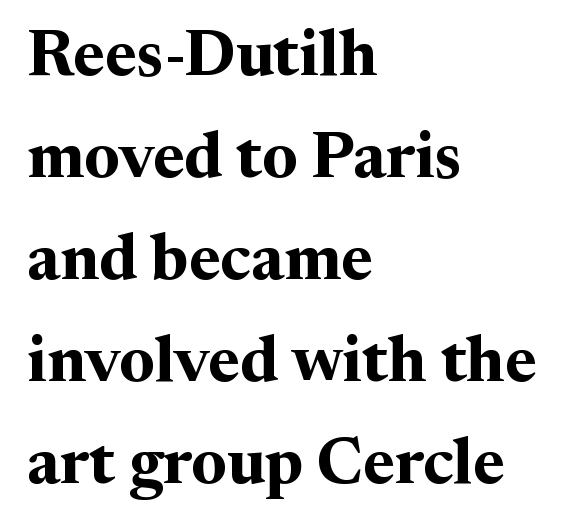
{"serif": "yes", "italic": "no", "bold": "yes", "weight": "bold", "width": "normal", "stroke_contrast": "medium", "x_height": "medium", "monospaced": "no", "underline": "no", "align": "left", "line_spacing": "normal", "line_spacing_ratio": 1.57, "letter_spacing": "normal", "letter_spacing_em": 0.0, "glyph_px": 65}
